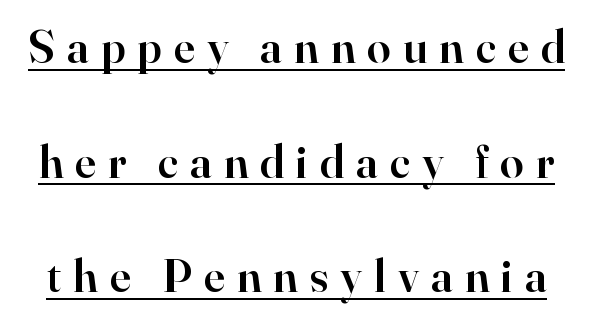
Unlike a clean sans, this face finishes its strokes with serifs. A somewhat darkened texture: the type is semibold rather than bold. The typesetter has applied underlining to the passage shown. Leading is clearly above the norm, producing a sparse column. Varying glyph widths throughout — classic text-font behaviour.
